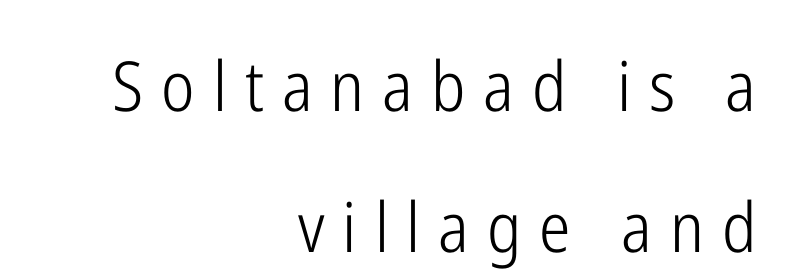
Q: Is the text bold? A: No.
Q: Is the text italic (slanted)? A: No, it is upright.
Q: Is the typeface a serif or a sans-serif typeface? A: Sans-serif.
Q: Is the text underlined? A: No.
Q: How is the paragraph aligned? A: Right-aligned.
Q: Is the spacing between letters normal or unusually wide? A: Unusually wide.
Q: Is the spacing between lines tight, normal or loose? A: Loose.
Q: Width (condensed, normal, or wide)? A: Condensed.
Q: Stroke contrast? A: Low.
Q: x-height? A: Medium.
Q: Monospaced? A: No.
